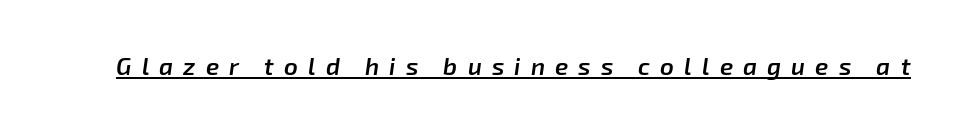
{"italic": "yes", "lean": "right", "slant_degrees": 8, "bold": "semi", "underline": "yes", "letter_spacing": "wide", "letter_spacing_em": 0.42, "glyph_px": 24}
